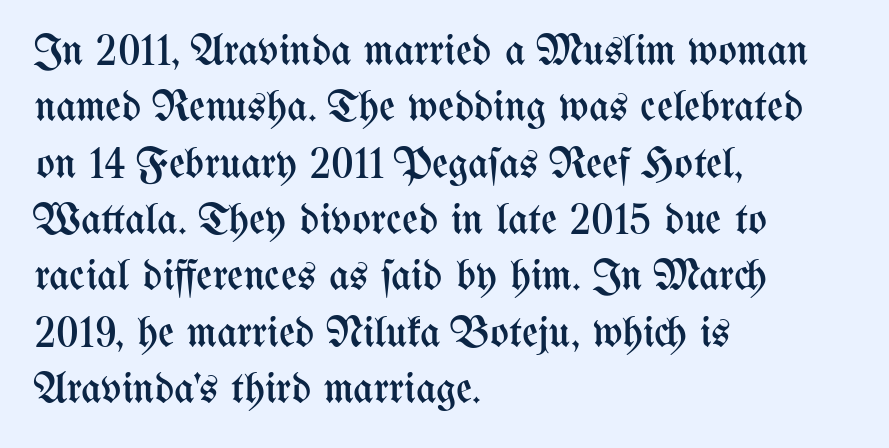
{"italic": "no", "bold": "no", "weight": "regular", "width": "condensed", "stroke_contrast": "medium", "x_height": "medium", "monospaced": "no", "underline": "no", "align": "left", "line_spacing": "normal", "line_spacing_ratio": 1.28, "letter_spacing": "normal", "letter_spacing_em": 0.0, "glyph_px": 44}
